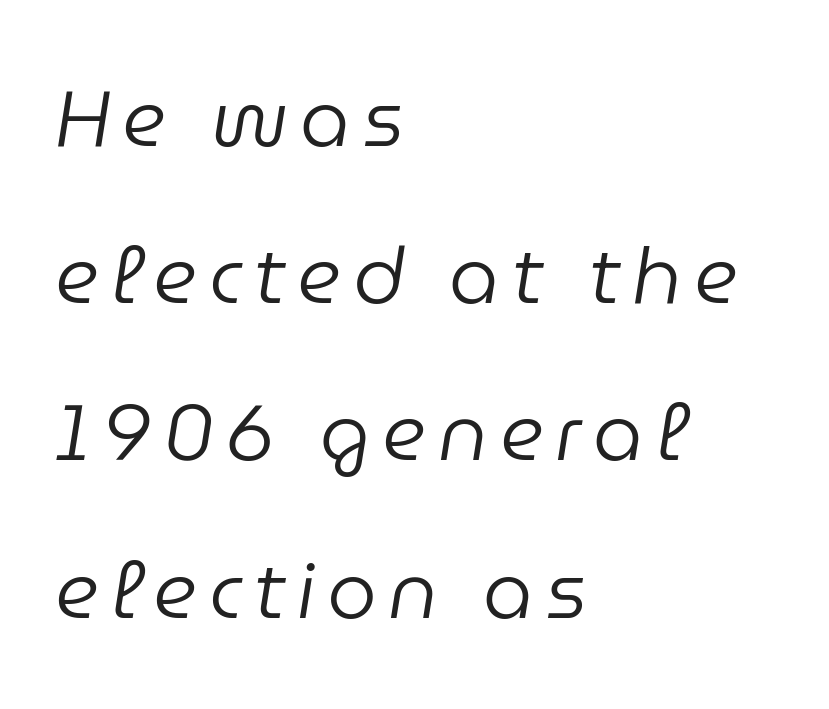
Alignment: flush left. The lettering tilts uniformly, giving the passage an italic look. Baseline-to-baseline distance is far greater than the letter height. The words here are not underlined.
